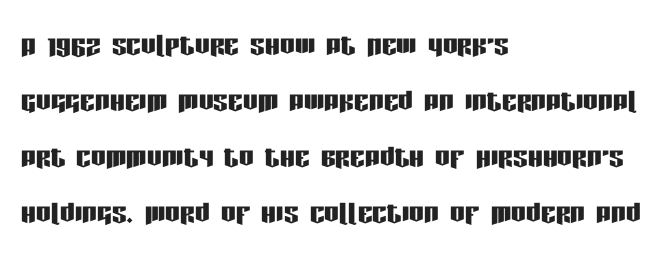
When letters stand straight like this, we call the style roman or upright. Tracking here is standard; glyphs follow each other at the usual distance. The glyphs are unaccompanied by any horizontal stroke below them. The paragraph shown leans on its left margin. The rendering uses a moderate line-height, typical for paragraphs. Here the designer chose a conventional face with non-uniform glyph widths.
